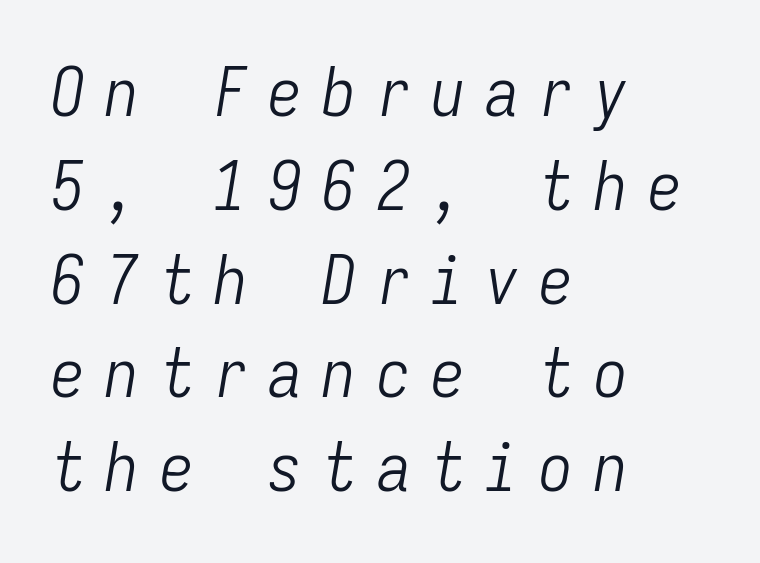
What's the leading like? Ordinary, nothing unusual. Nothing heavy about these letters — not bold at all. The foot of each line stays bare and open. Is the block centered? No — it sits flush against the left margin. The letters march in equal steps, a hallmark of fixed-pitch type. Words appear elongated and porous because spacing is wide.
